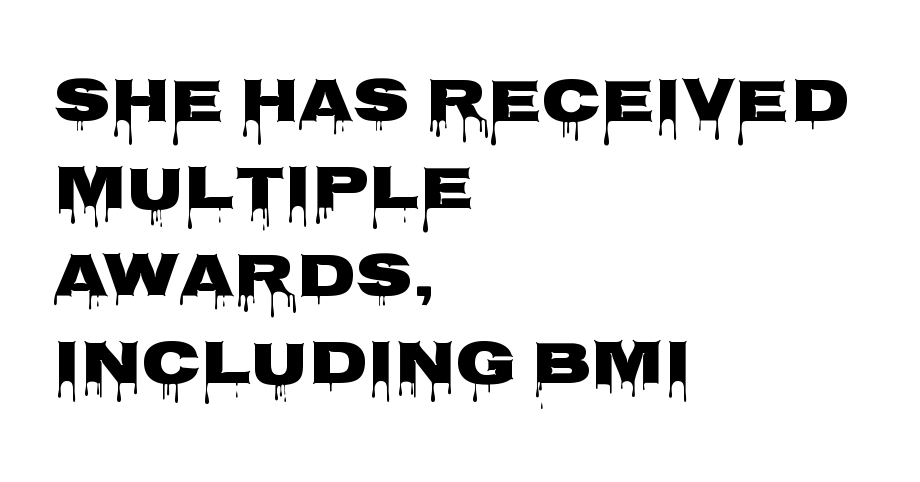
The image shows 62 px heavy, wide sans-serif type, upright; set left-aligned, normal line spacing (1.41x), normal letter spacing, not underlined; low stroke contrast and a large x-height.
